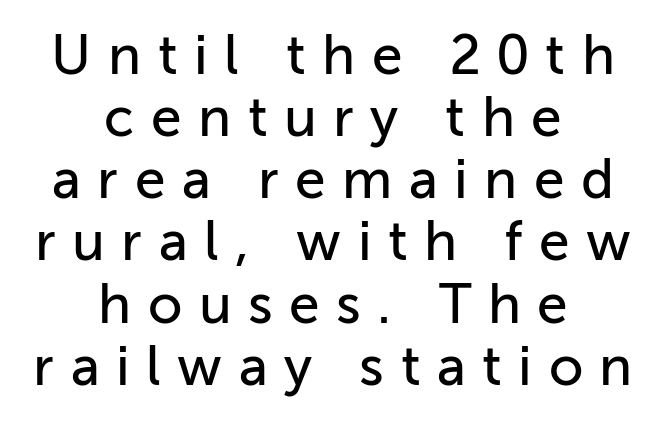
Is there any slant? The stems are plumb. Loose tracking; the words dissolve into strings of separated letters. Beneath every word, the page is bare. Is this a fixed-width face? No — the glyphs have proportional, varying widths.
